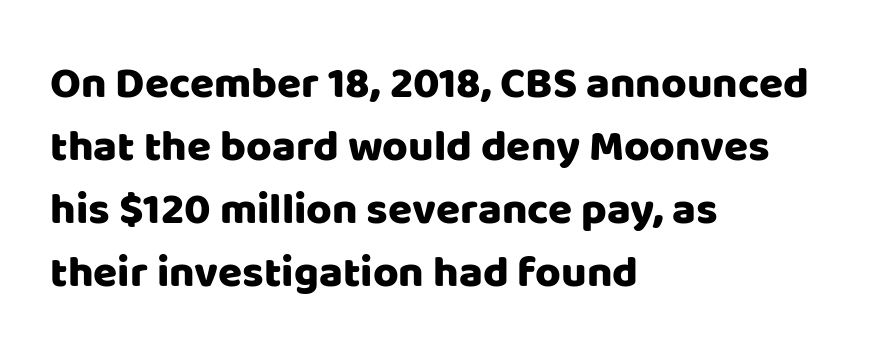
The lettering holds an erect, upright posture throughout. The string is rendered with underlining switched off. Spacing verdict: proportional, widths tailored to each character. This block has exactly the height ordinary leading produces. Check where the strokes stop: nothing finishes them off — pure sans. Nothing unusual about the tracking: characters are spaced as the font intends.
